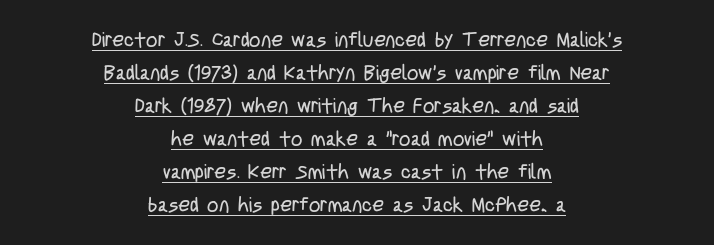
Q: Is the text bold? A: No.
Q: Is the text italic (slanted)? A: No, it is upright.
Q: Is the text underlined? A: Yes.
Q: How is the paragraph aligned? A: Centered.
Q: Is the spacing between letters normal or unusually wide? A: Normal.
Q: Is the spacing between lines tight, normal or loose? A: Normal.
